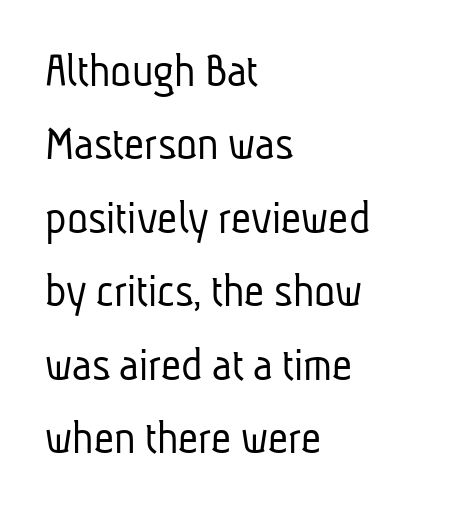
Q: Is the text bold? A: No.
Q: Is the typeface a serif or a sans-serif typeface? A: Sans-serif.
Q: Is the text underlined? A: No.
Q: How is the paragraph aligned? A: Left-aligned.
Q: Is the spacing between letters normal or unusually wide? A: Normal.
Q: Is the spacing between lines tight, normal or loose? A: Normal.
Q: Width (condensed, normal, or wide)? A: Condensed.
Q: Stroke contrast? A: Low.
Q: x-height? A: Medium.
Q: Monospaced? A: No.
